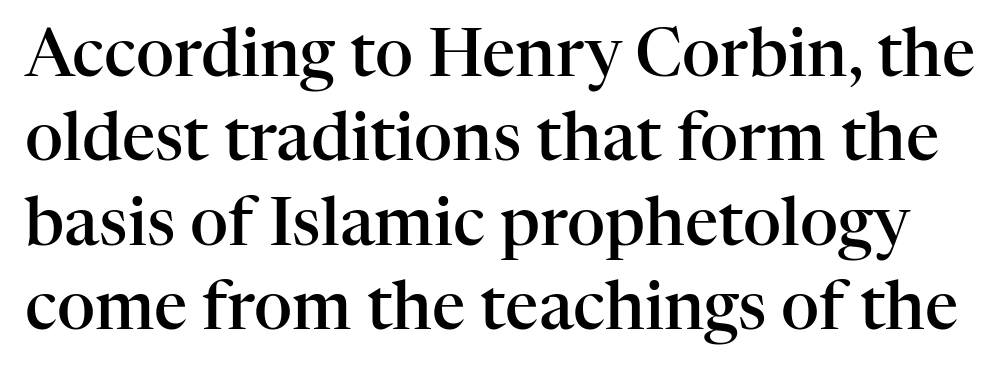
The image shows 66 px semibold serif type, upright; set normal line spacing (1.28x), normal letter spacing, not underlined; high stroke contrast and a medium x-height.
